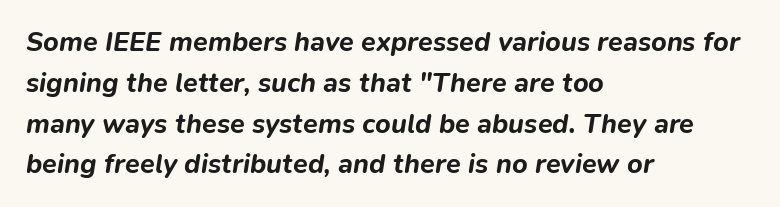
Q: Is the text bold? A: Yes.
Q: Is the text italic (slanted)? A: Yes, it leans right by about 9 degrees.
Q: Is the text underlined? A: No.
Q: How is the paragraph aligned? A: Left-aligned.
Q: Is the spacing between letters normal or unusually wide? A: Normal.
Q: Is the spacing between lines tight, normal or loose? A: Normal.
